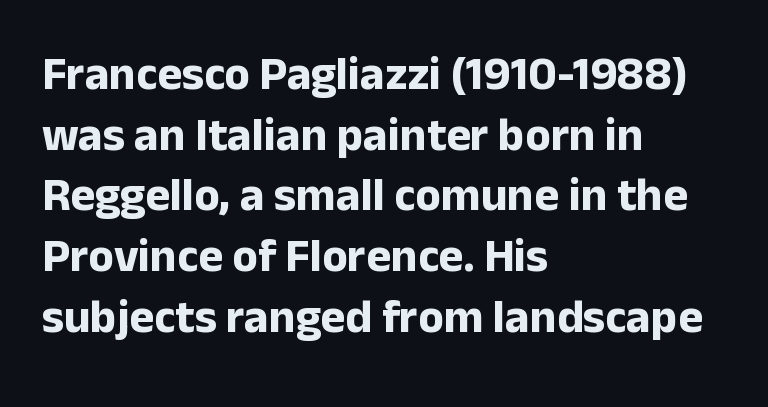
Is the type bold? Yes — the strokes are clearly thick and heavy. The space beneath each line is pristine and unruled. Proportional: the letters do not fall into vertical columns. This rendering leaves character spacing at its baseline value. The leading is moderate, giving the passage an even texture.
